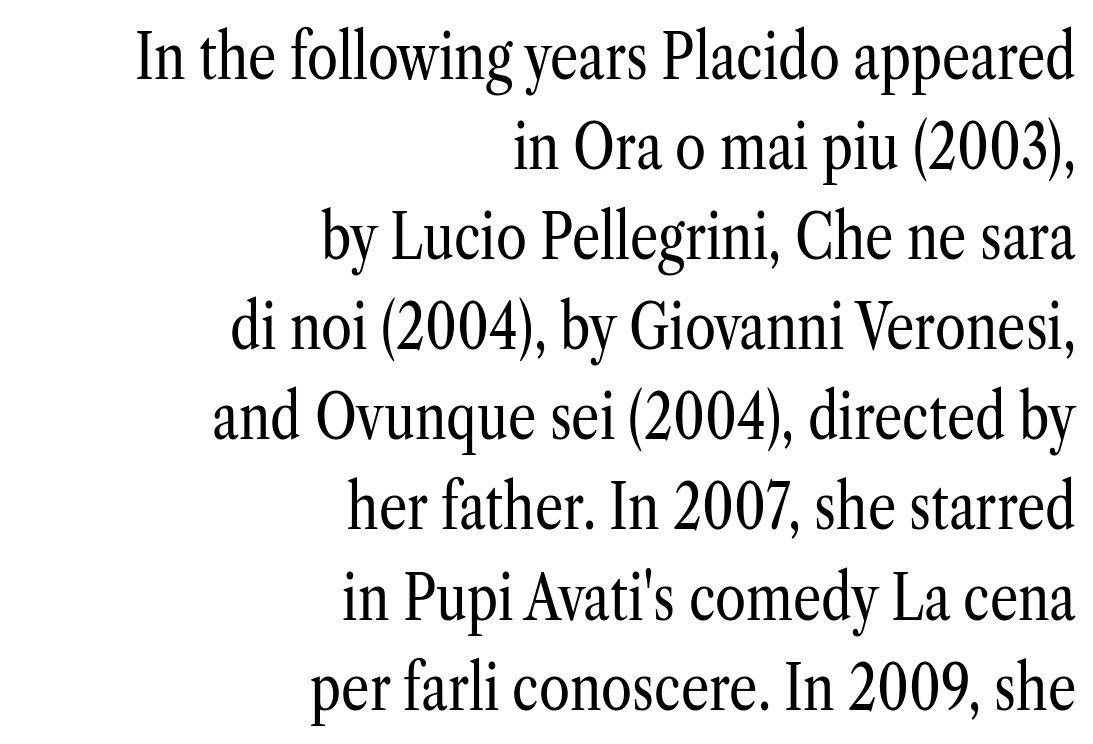
The specimen omits any rule beneath the text block's lines. You could call the tracking neutral — neither tight nor loose. Line endings align vertically; line beginnings do not. Baseline-to-baseline distance is the conventional proportion of letter height.
